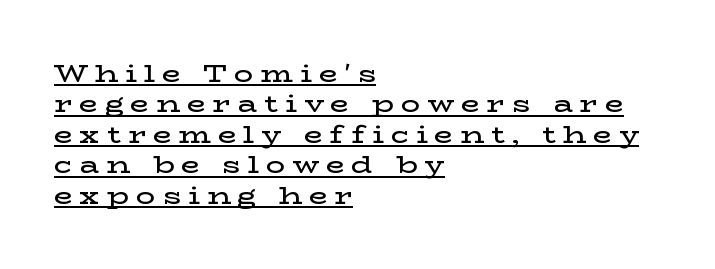
{"italic": "no", "bold": "semi", "underline": "yes", "align": "left", "line_spacing": "normal", "line_spacing_ratio": 1.27, "letter_spacing": "wide", "letter_spacing_em": 0.29, "glyph_px": 24}
